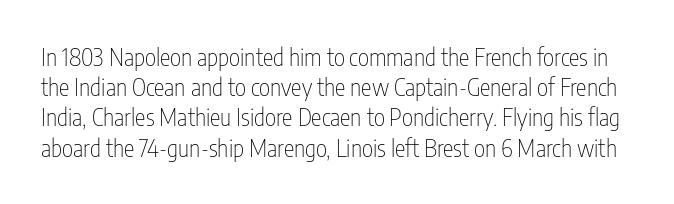
The image shows 24 px text type, upright; set normal line spacing (1.26x), normal letter spacing, not underlined.
